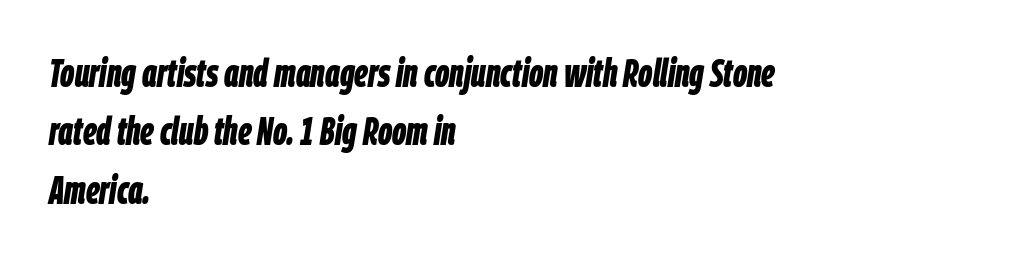
Strokes here are thick enough to call this a true bold. Interline gaps are of average width in this sample. Caption: standard tracking, unaltered. Style check: oblique.
